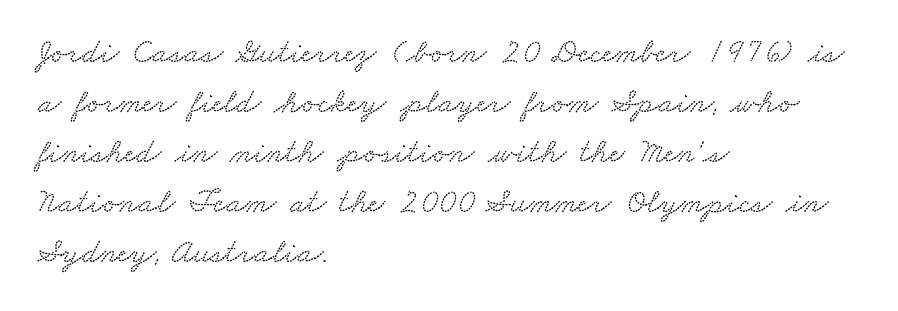
{"serif": "yes", "width": "wide", "stroke_contrast": "medium", "x_height": "small", "monospaced": "no", "underline": "no", "align": "left", "line_spacing": "normal", "line_spacing_ratio": 1.47, "letter_spacing": "normal", "letter_spacing_em": 0.0, "glyph_px": 34}
